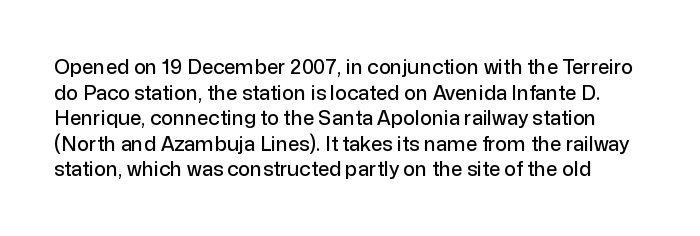
{"italic": "no", "underline": "no", "line_spacing": "normal", "line_spacing_ratio": 1.28, "letter_spacing": "normal", "letter_spacing_em": 0.0, "glyph_px": 20}
